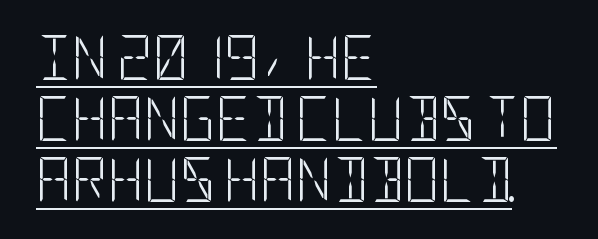
The image shows 44 px light, condensed sans-serif type, upright; set left-aligned, normal line spacing (1.39x), normal letter spacing, underlined; low stroke contrast and a large x-height.
